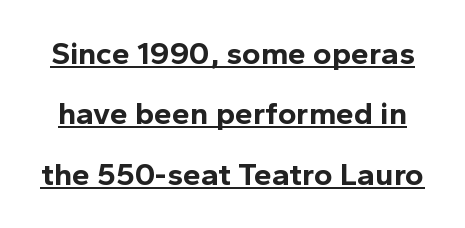
The image shows 32 px bold sans-serif type, upright; set line spacing 1.89x, normal letter spacing, underlined; a medium x-height.
